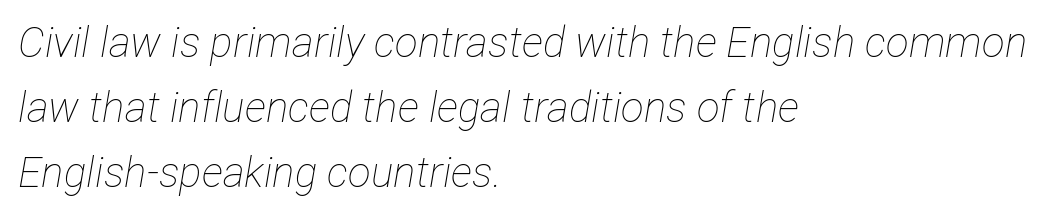
Q: Is the text bold? A: No.
Q: Is the text italic (slanted)? A: Yes, it leans right by about 12 degrees.
Q: Is the text underlined? A: No.
Q: How is the paragraph aligned? A: Left-aligned.
Q: Is the spacing between letters normal or unusually wide? A: Normal.
Q: Is the spacing between lines tight, normal or loose? A: Normal.
Q: Width (condensed, normal, or wide)? A: Condensed.
Q: Stroke contrast? A: Low.
Q: x-height? A: Medium.
Q: Monospaced? A: No.
